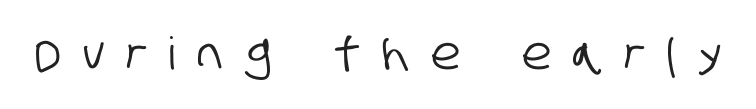
The image shows 45 px condensed sans-serif type; set unusually wide letter spacing (+0.49 em), not underlined; low stroke contrast and a large x-height.
